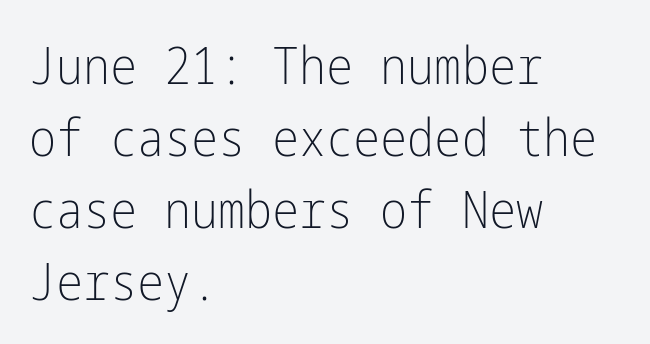
The image shows 51 px light, condensed sans-serif type, upright; set left-aligned, normal line spacing (1.41x), normal letter spacing, not underlined; low stroke contrast and a medium x-height.
